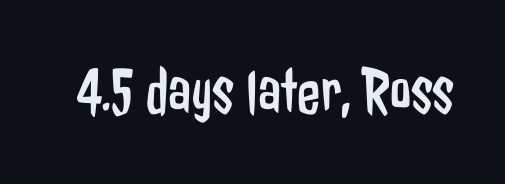
Just letters on the line, the space beneath them empty. The font family rendered here belongs to the sans-serif group. Students, note that the glyphs here touch the page at normal intervals. Weight: in the light-to-regular range. A roman cut, with each character standing at attention. The face used here is proportionally spaced, like ordinary book or web type.
